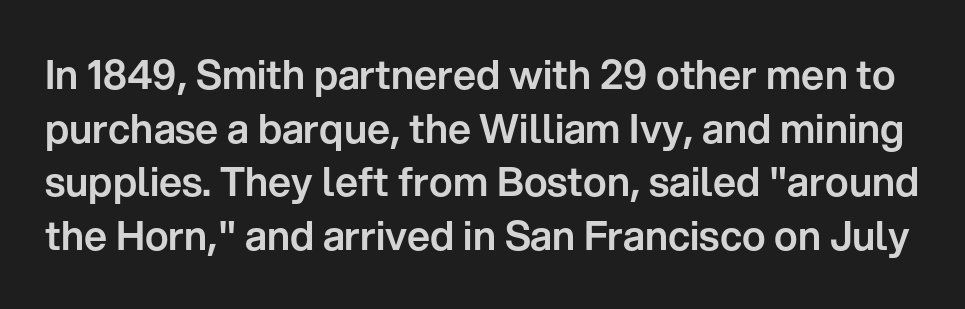
{"serif": "no", "italic": "no", "width": "normal", "stroke_contrast": "low", "x_height": "medium", "monospaced": "no", "underline": "no", "line_spacing": "normal", "line_spacing_ratio": 1.34, "letter_spacing": "normal", "letter_spacing_em": 0.0, "glyph_px": 40}
